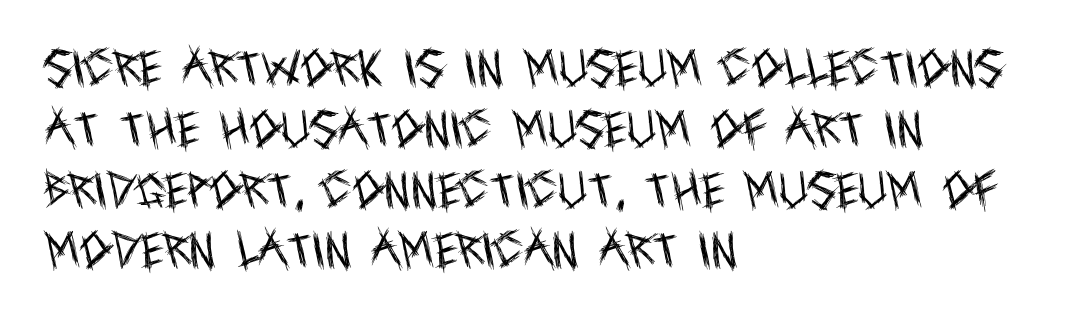
The image shows 40 px regular-weight, condensed sans-serif type, upright; set left-aligned, normal line spacing (1.52x), normal letter spacing, not underlined; a large x-height.
